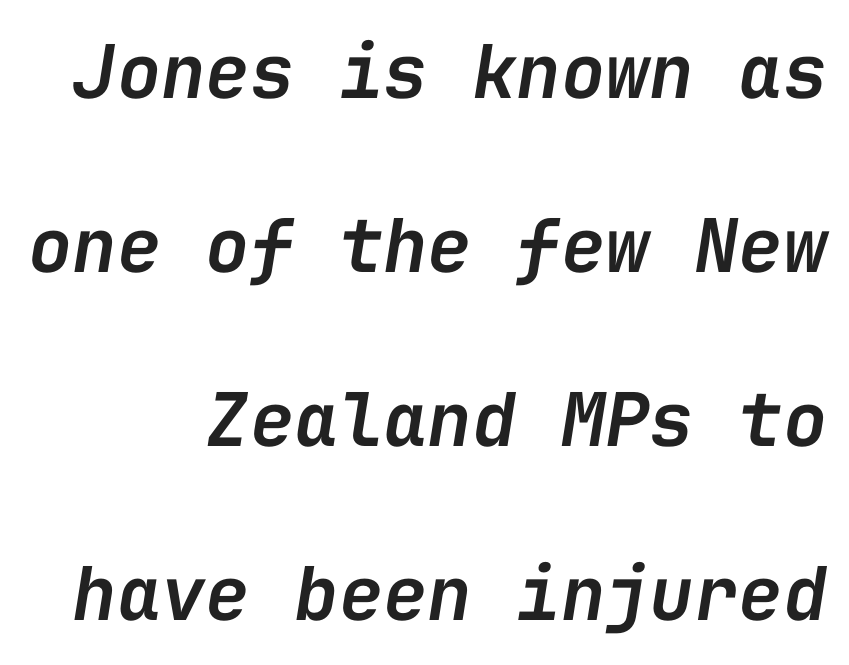
Q: Is the text bold? A: Semi-bold.
Q: Is the text italic (slanted)? A: Yes, it leans right by about 9 degrees.
Q: Is the text underlined? A: No.
Q: How is the paragraph aligned? A: Right-aligned.
Q: Is the spacing between letters normal or unusually wide? A: Normal.
Q: Is the spacing between lines tight, normal or loose? A: Loose.
Q: Width (condensed, normal, or wide)? A: Normal.
Q: Stroke contrast? A: Low.
Q: x-height? A: Medium.
Q: Monospaced? A: Yes.
